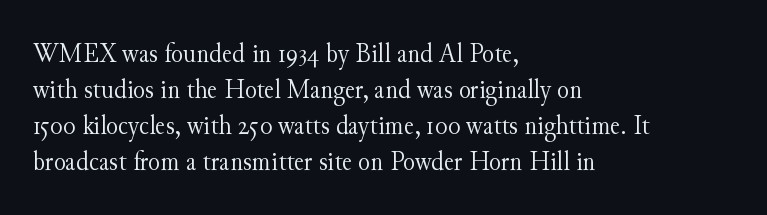
Q: Is the text bold? A: No.
Q: Is the text italic (slanted)? A: No, it is upright.
Q: Is the typeface a serif or a sans-serif typeface? A: Serif.
Q: Is the text underlined? A: No.
Q: How is the paragraph aligned? A: Left-aligned.
Q: Is the spacing between letters normal or unusually wide? A: Normal.
Q: Is the spacing between lines tight, normal or loose? A: Normal.
Q: Width (condensed, normal, or wide)? A: Normal.
Q: Stroke contrast? A: Medium.
Q: x-height? A: Small.
Q: Monospaced? A: No.
